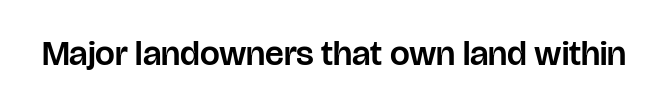
{"serif": "no", "italic": "no", "width": "normal", "stroke_contrast": "low", "x_height": "large", "monospaced": "no", "underline": "no", "letter_spacing": "normal", "letter_spacing_em": 0.0, "glyph_px": 35}
